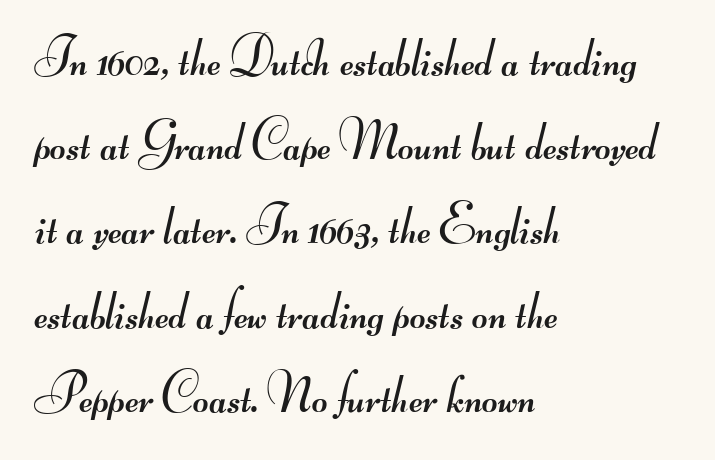
The image shows 54 px regular-weight, wide sans-serif type; set left-aligned, normal line spacing (1.56x), normal letter spacing, not underlined; medium stroke contrast.
